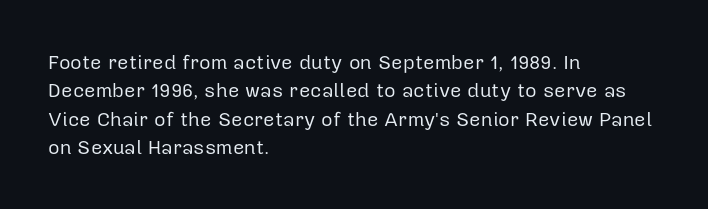
Q: Is the text bold? A: No.
Q: Is the text italic (slanted)? A: No, it is upright.
Q: Is the text underlined? A: No.
Q: How is the paragraph aligned? A: Left-aligned.
Q: Is the spacing between letters normal or unusually wide? A: Normal.
Q: Is the spacing between lines tight, normal or loose? A: Normal.
